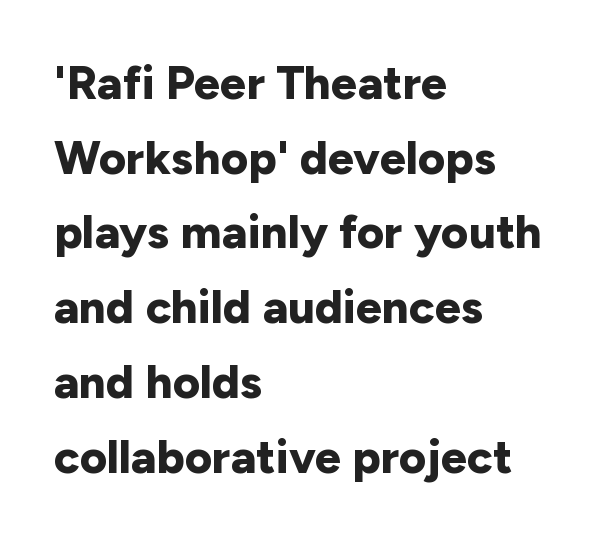
The image shows 47 px bold sans-serif type, upright; set left-aligned, normal line spacing (1.59x), normal letter spacing, not underlined; low stroke contrast and a medium x-height.
